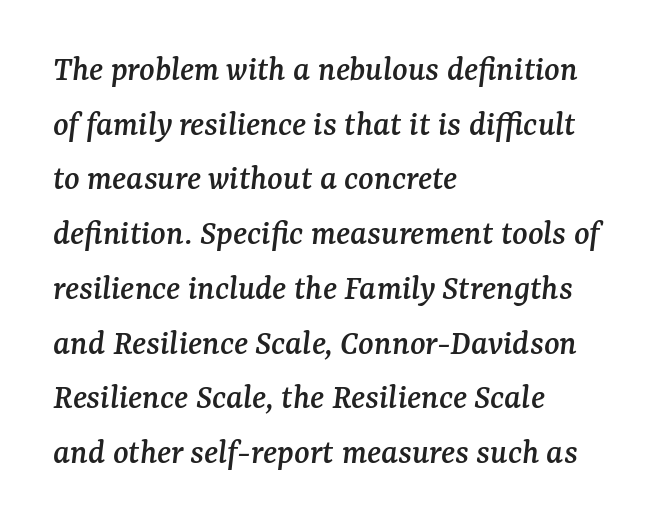
{"serif": "yes", "italic": "yes", "lean": "right", "slant_degrees": 7, "width": "normal", "stroke_contrast": "medium", "x_height": "medium", "monospaced": "no", "underline": "no", "align": "left", "line_spacing": "normal", "line_spacing_ratio": 1.52, "letter_spacing": "normal", "letter_spacing_em": 0.0, "glyph_px": 36}
